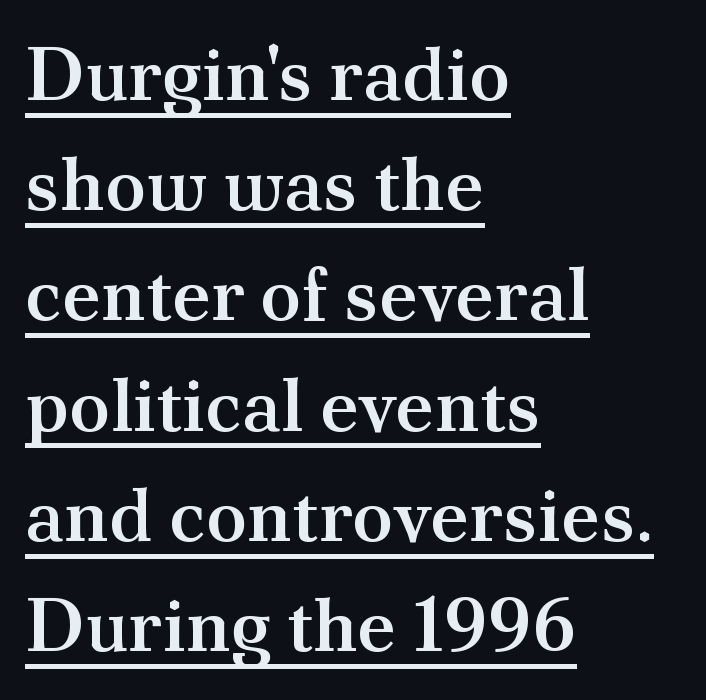
Q: Is the text bold? A: Semi-bold.
Q: Is the text italic (slanted)? A: No, it is upright.
Q: Is the typeface a serif or a sans-serif typeface? A: Serif.
Q: Is the text underlined? A: Yes.
Q: How is the paragraph aligned? A: Left-aligned.
Q: Is the spacing between letters normal or unusually wide? A: Normal.
Q: Is the spacing between lines tight, normal or loose? A: Normal.
Q: Width (condensed, normal, or wide)? A: Normal.
Q: Stroke contrast? A: Medium.
Q: x-height? A: Small.
Q: Monospaced? A: No.
